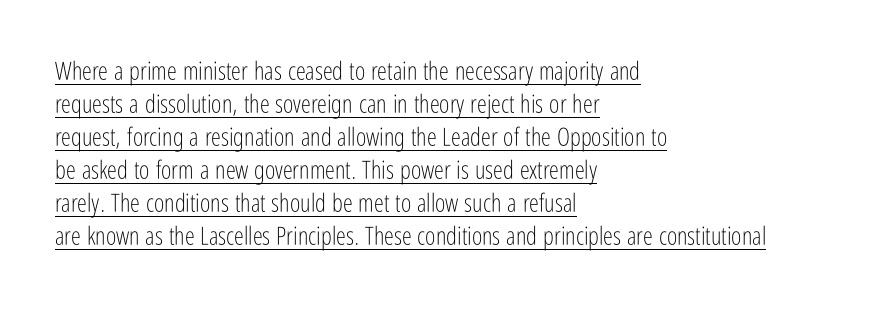
Q: Is the text bold? A: No.
Q: Is the text italic (slanted)? A: No, it is upright.
Q: Is the text underlined? A: Yes.
Q: How is the paragraph aligned? A: Left-aligned.
Q: Is the spacing between letters normal or unusually wide? A: Normal.
Q: Is the spacing between lines tight, normal or loose? A: Normal.
